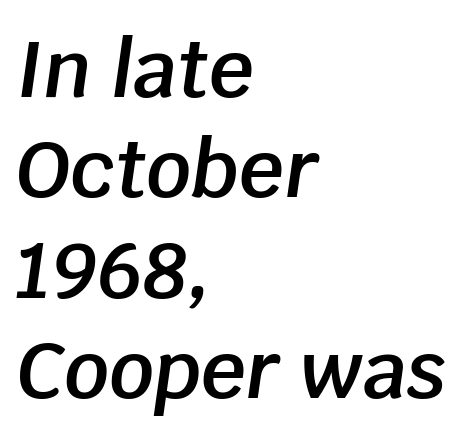
Q: Is the text bold? A: Semi-bold.
Q: Is the text italic (slanted)? A: Yes, it leans right by about 8 degrees.
Q: Is the text underlined? A: No.
Q: How is the paragraph aligned? A: Left-aligned.
Q: Is the spacing between letters normal or unusually wide? A: Normal.
Q: Is the spacing between lines tight, normal or loose? A: Normal.
Q: Width (condensed, normal, or wide)? A: Normal.
Q: Stroke contrast? A: Low.
Q: x-height? A: Large.
Q: Monospaced? A: No.
